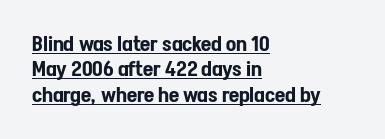
Upright lettering throughout. Tracking here is standard; glyphs follow each other at the usual distance. This rendering features underlined lettering. Caption: multi-line text, flush left, ragged right.
